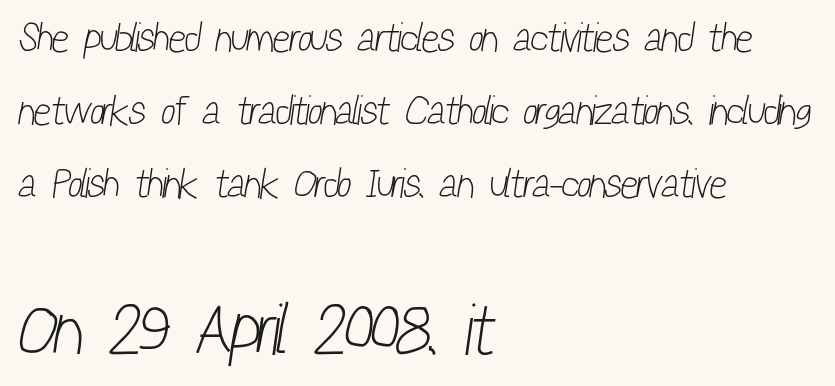
Q: Is the text bold? A: No.
Q: Is the typeface a serif or a sans-serif typeface? A: Sans-serif.
Q: Is the text underlined? A: No.
Q: How is the paragraph aligned? A: Left-aligned.
Q: Is the spacing between letters normal or unusually wide? A: Normal.
Q: Which block of text is set in a larger size, the first (top) or the second (bottom)? A: The second (bottom) one.
Q: Width (condensed, normal, or wide)? A: Condensed.
Q: Stroke contrast? A: Low.
Q: x-height? A: Medium.
Q: Monospaced? A: No.
